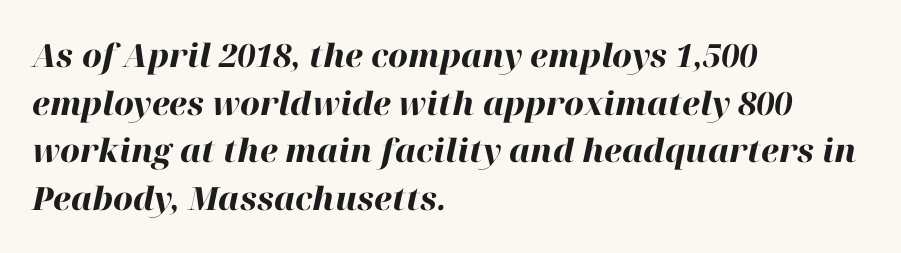
Q: Is the text bold? A: Yes.
Q: Is the text italic (slanted)? A: Yes, it leans right by about 12 degrees.
Q: Is the text underlined? A: No.
Q: How is the paragraph aligned? A: Left-aligned.
Q: Is the spacing between letters normal or unusually wide? A: Normal.
Q: Is the spacing between lines tight, normal or loose? A: Normal.
Q: Width (condensed, normal, or wide)? A: Normal.
Q: Stroke contrast? A: High.
Q: x-height? A: Medium.
Q: Monospaced? A: No.
